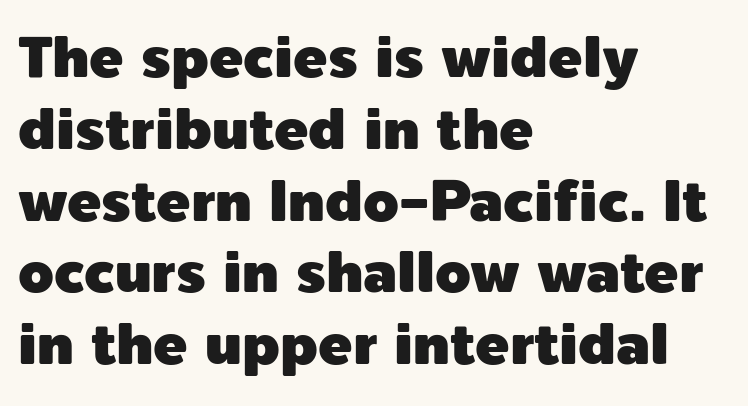
Spacing verdict: proportional, widths tailored to each character. This sample uses a sans-serif face. A bare baseline throughout the passage. Default kerning and tracking; the words read as compact shapes. No italicization has been applied; the sample stays upright. Honestly, the row spacing looks completely unremarkable.
